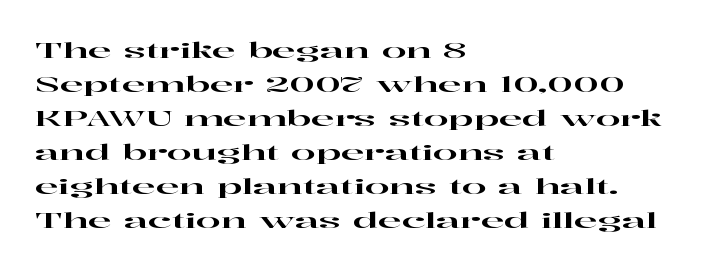
{"italic": "no", "underline": "no", "align": "left", "line_spacing": "normal", "line_spacing_ratio": 1.55, "letter_spacing": "normal", "letter_spacing_em": 0.0, "glyph_px": 22}
